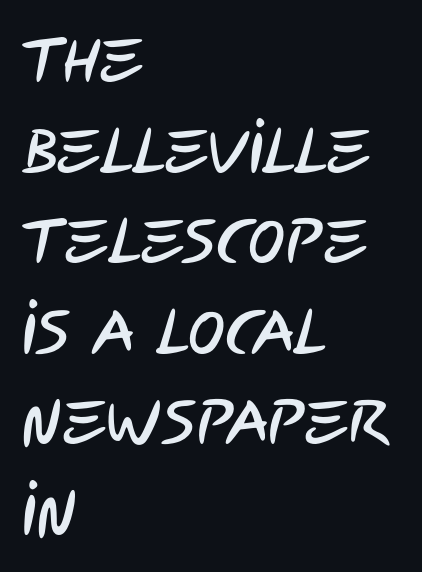
{"serif": "no", "width": "condensed", "stroke_contrast": "low", "x_height": "large", "monospaced": "no", "underline": "no", "align": "left", "line_spacing": "normal", "line_spacing_ratio": 1.46, "letter_spacing": "normal", "letter_spacing_em": 0.0, "glyph_px": 62}
